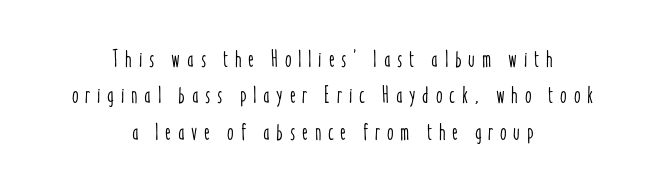
{"italic": "no", "underline": "no", "align": "center", "line_spacing": "normal", "line_spacing_ratio": 1.52, "letter_spacing": "wide", "letter_spacing_em": 0.28, "glyph_px": 24}
